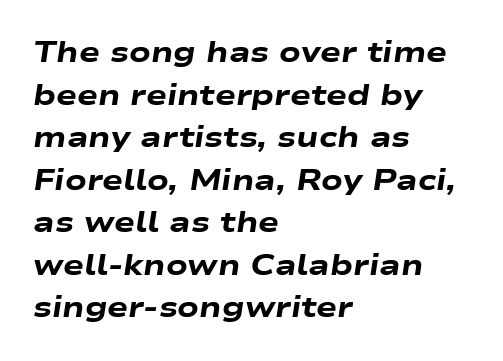
Observe the lean: these are italic letterforms. These lines keep a tight, regular rhythm from letter to letter. The strokes are fattened all the way to bold. These lines stack with their left ends in a neat column. The letters advance in unequal steps, a hallmark of proportional type. The designer left line spacing at the default.
